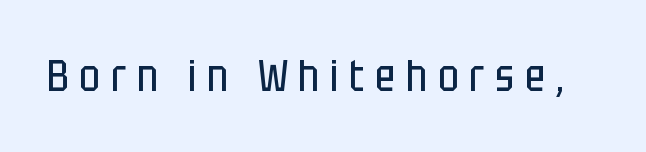
Compared with typical body copy, the letter spacing here is much looser. A typesetter would call this proportional, since set widths differ per character. The type sits square on the baseline with zero lean. The space beneath each line is pristine and unruled. No extra ink here — the face is not bold. Check where the strokes stop: nothing finishes them off — pure sans.
